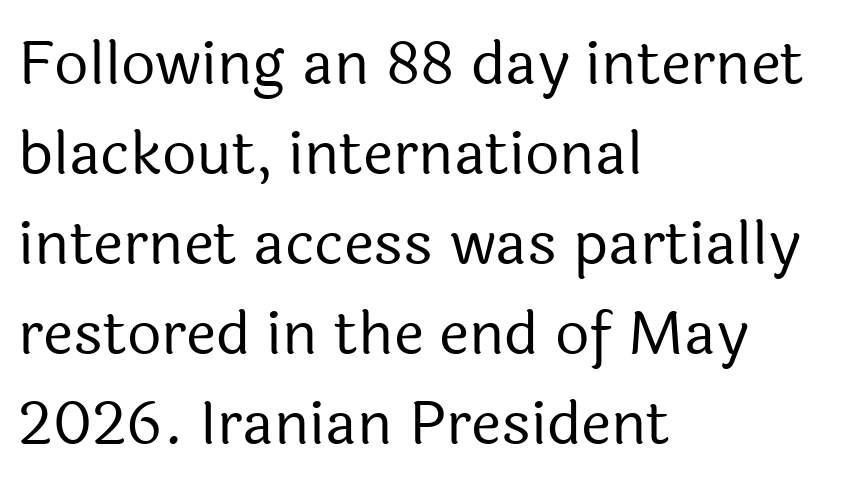
Q: Is the text bold? A: No.
Q: Is the text italic (slanted)? A: No, it is upright.
Q: Is the typeface a serif or a sans-serif typeface? A: Sans-serif.
Q: Is the text underlined? A: No.
Q: How is the paragraph aligned? A: Left-aligned.
Q: Is the spacing between letters normal or unusually wide? A: Normal.
Q: Is the spacing between lines tight, normal or loose? A: Normal.
Q: Width (condensed, normal, or wide)? A: Normal.
Q: x-height? A: Medium.
Q: Monospaced? A: No.
